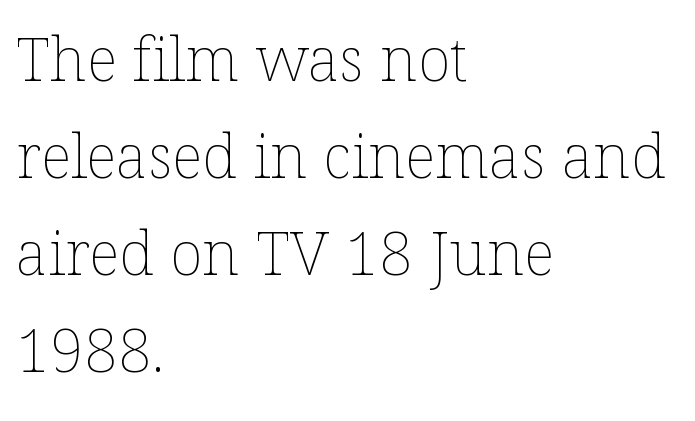
The image shows 61 px thin type, upright; set left-aligned, normal line spacing (1.59x), normal letter spacing, not underlined; low stroke contrast and a medium x-height.
